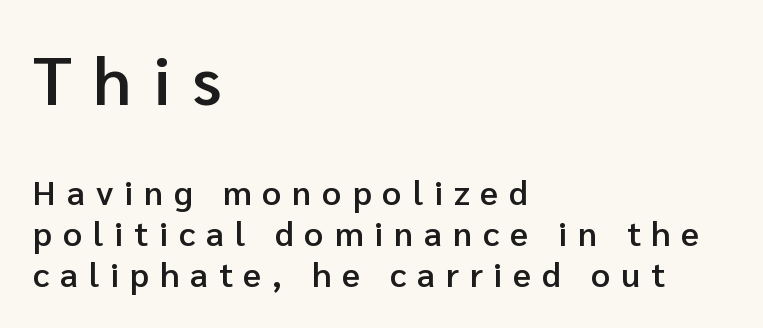
The gap between lines stays unmarked. Weight check: semibold — heavier than regular, not quite bold. Look at the glyph heights: the upper group is clearly the bigger setting. The passage shown has open, widely tracked lettering throughout. This is the regular roman posture of the typeface.
